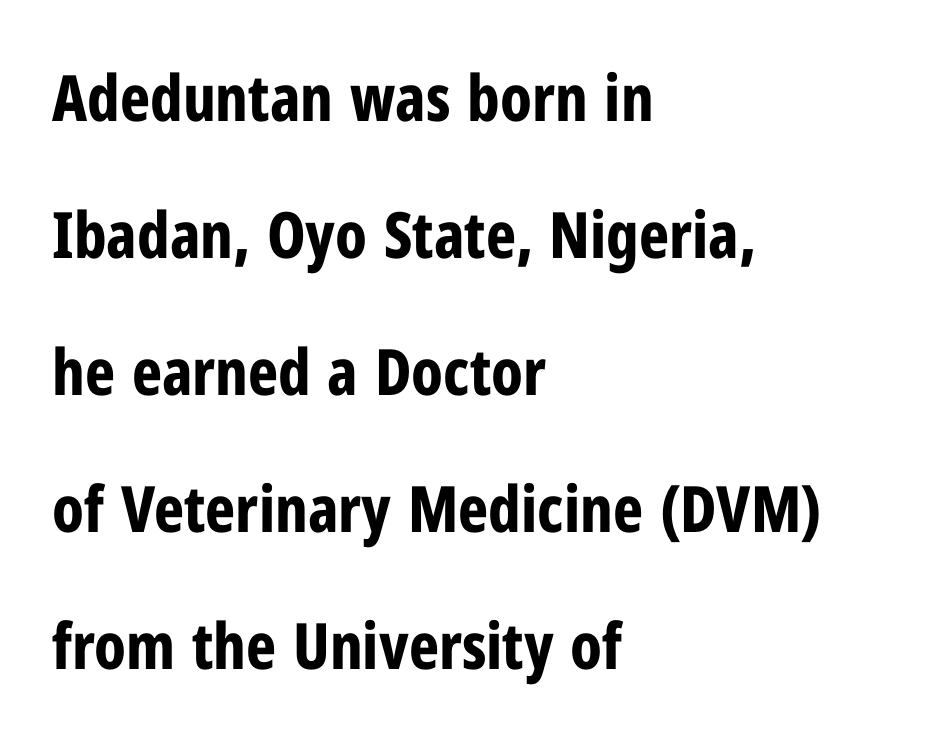
{"serif": "no", "italic": "no", "bold": "yes", "weight": "bold", "width": "condensed", "stroke_contrast": "low", "x_height": "medium", "monospaced": "no", "underline": "no", "align": "left", "line_spacing": "loose", "line_spacing_ratio": 2.14, "letter_spacing": "normal", "letter_spacing_em": 0.0, "glyph_px": 64}
